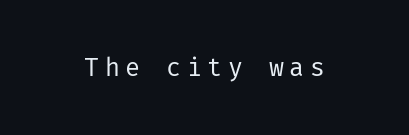
Q: Is the text bold? A: No.
Q: Is the text italic (slanted)? A: No, it is upright.
Q: Is the text underlined? A: No.
Q: Is the spacing between letters normal or unusually wide? A: Unusually wide.
